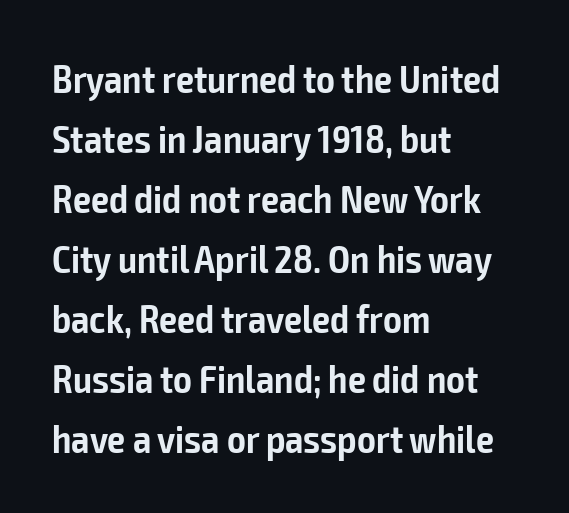
Compared with typical paragraphs, the rows here are spaced about the same. A student would call this left alignment; a typographer would say flush left, rag right. To sum up the face: it is a sans, with no serifs. You could not count columns in this text — the font is proportionally spaced. Firm but not heavy-handed strokes: this text is semibold.
